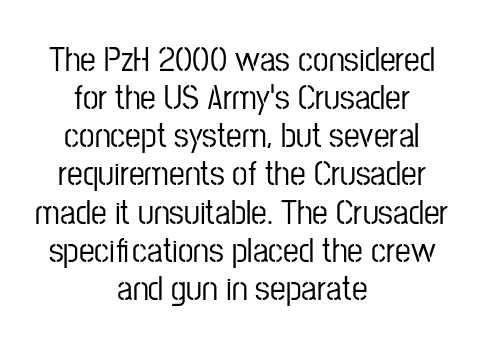
Q: Is the text italic (slanted)? A: No, it is upright.
Q: Is the typeface a serif or a sans-serif typeface? A: Sans-serif.
Q: Is the text underlined? A: No.
Q: How is the paragraph aligned? A: Centered.
Q: Is the spacing between letters normal or unusually wide? A: Normal.
Q: Is the spacing between lines tight, normal or loose? A: Tight.
Q: Width (condensed, normal, or wide)? A: Condensed.
Q: Stroke contrast? A: Low.
Q: x-height? A: Medium.
Q: Monospaced? A: No.
